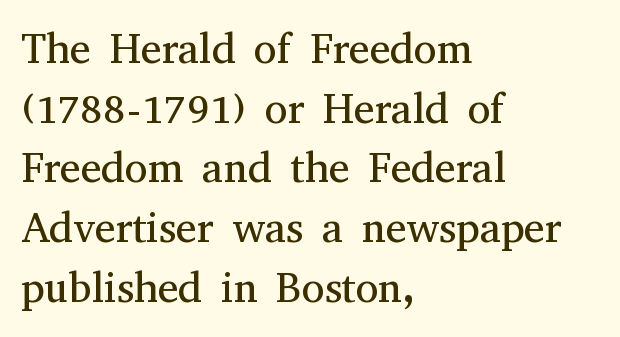
The image shows 42 px regular-weight serif type, upright; set left-aligned, normal line spacing (1.42x), normal letter spacing, not underlined; medium stroke contrast and a medium x-height.
